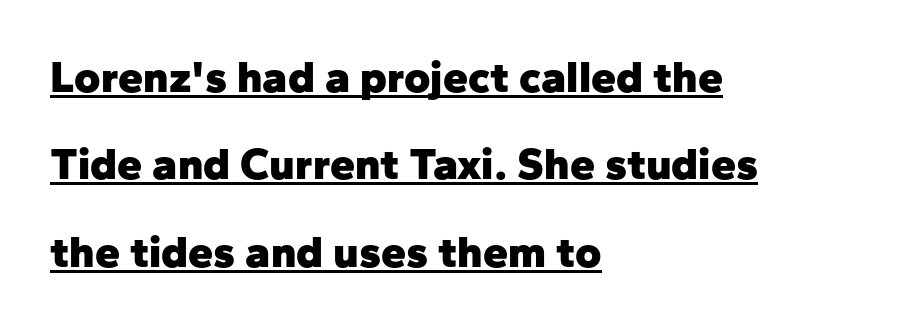
The image shows 45 px heavy sans-serif type, upright; set left-aligned, loose line spacing (1.94x), normal letter spacing, underlined; low stroke contrast and a medium x-height.
